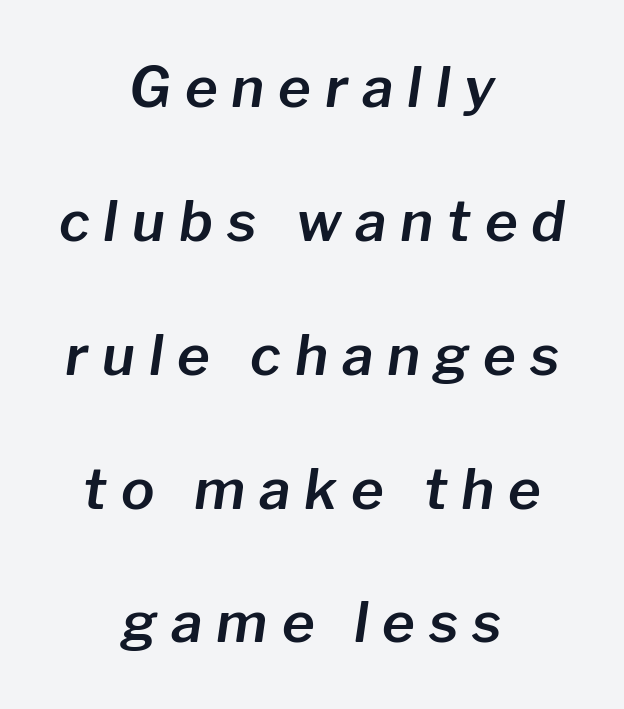
This sample has the flowing, uneven cadence of proportional lettering. Check the space under the baseline: it is left empty. The text carries the slant typical of an italic or oblique font. The letters are spread apart with noticeably loose tracking.
